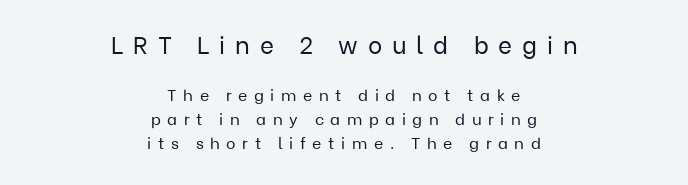
This rendering uses center alignment, leaving both contours irregular but symmetric. This sample keeps an unexceptional amount of space between lines. The face used here appears at its bigger size in the upper chunk. Check under the words: just untouched page. Spacing between characters has been opened up far beyond the box default.
